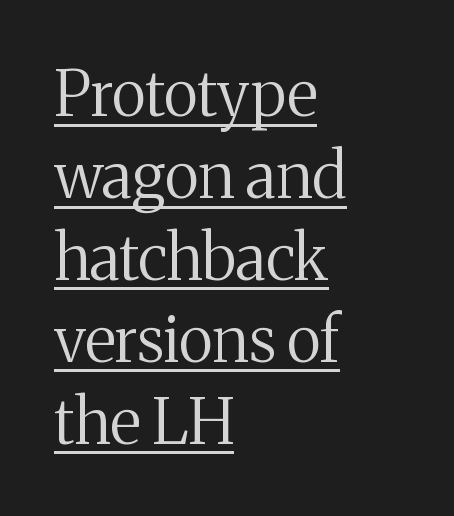
{"serif": "yes", "italic": "no", "bold": "no", "weight": "regular", "width": "normal", "stroke_contrast": "medium", "x_height": "medium", "monospaced": "no", "underline": "yes", "align": "left", "line_spacing": "normal", "line_spacing_ratio": 1.3, "letter_spacing": "normal", "letter_spacing_em": 0.0, "glyph_px": 63}
